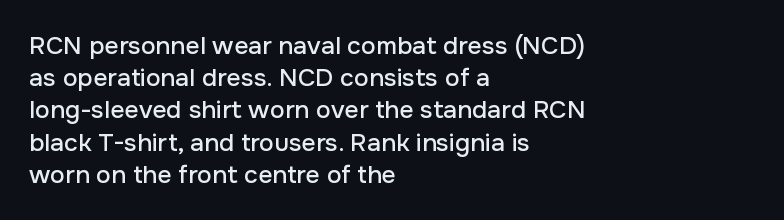
Q: Is the text italic (slanted)? A: No, it is upright.
Q: Is the text underlined? A: No.
Q: How is the paragraph aligned? A: Left-aligned.
Q: Is the spacing between letters normal or unusually wide? A: Normal.
Q: Is the spacing between lines tight, normal or loose? A: Normal.
